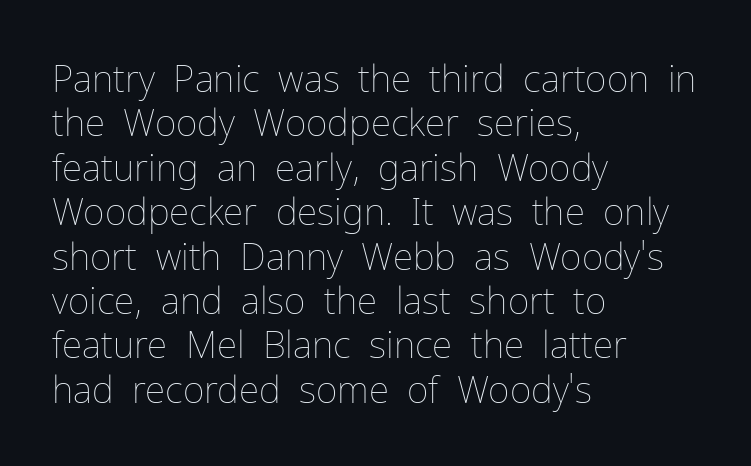
Q: Is the text bold? A: No.
Q: Is the text italic (slanted)? A: No, it is upright.
Q: Is the text underlined? A: No.
Q: How is the paragraph aligned? A: Left-aligned.
Q: Is the spacing between letters normal or unusually wide? A: Normal.
Q: Width (condensed, normal, or wide)? A: Normal.
Q: Stroke contrast? A: Low.
Q: x-height? A: Medium.
Q: Monospaced? A: No.
